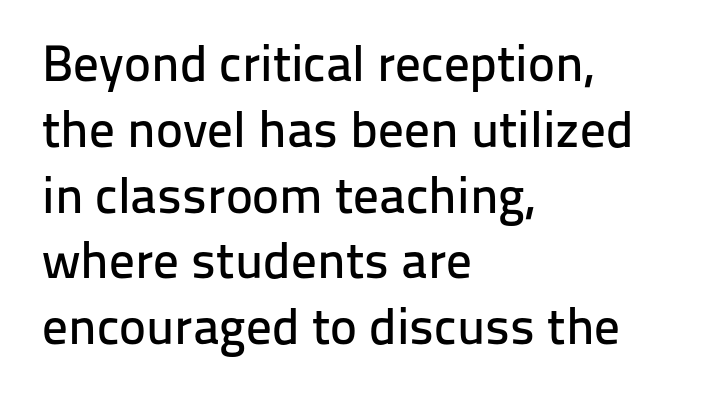
{"serif": "no", "italic": "no", "width": "normal", "stroke_contrast": "low", "x_height": "medium", "monospaced": "no", "underline": "no", "align": "left", "line_spacing": "normal", "line_spacing_ratio": 1.29, "letter_spacing": "normal", "letter_spacing_em": 0.0, "glyph_px": 51}
